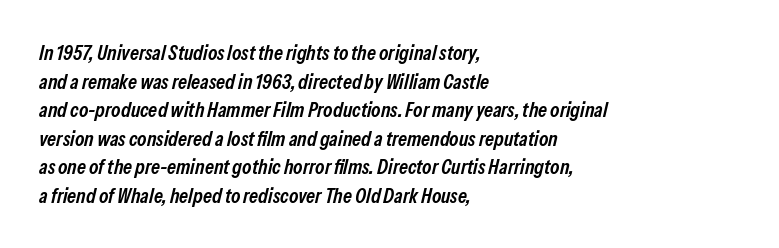
The image shows 21 px text type, italic (leaning right); set left-aligned, normal line spacing (1.36x), normal letter spacing, not underlined.
